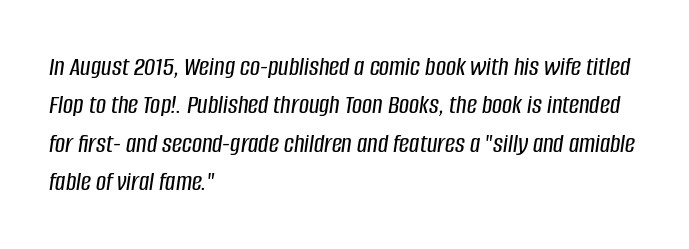
The rendering keeps characters at their native spacing. Nobody drew a line under any word here. Leading matches the norm, producing a regular column. Think of a printed novel: that variable character pitch is what you see here.
